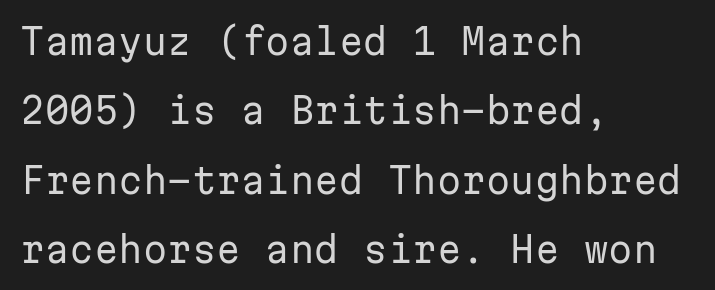
Q: Is the text bold? A: No.
Q: Is the text italic (slanted)? A: No, it is upright.
Q: Is the typeface a serif or a sans-serif typeface? A: Sans-serif.
Q: Is the text underlined? A: No.
Q: How is the paragraph aligned? A: Left-aligned.
Q: Is the spacing between letters normal or unusually wide? A: Normal.
Q: Is the spacing between lines tight, normal or loose? A: Loose.
Q: Width (condensed, normal, or wide)? A: Normal.
Q: Stroke contrast? A: Low.
Q: x-height? A: Medium.
Q: Monospaced? A: Yes.
